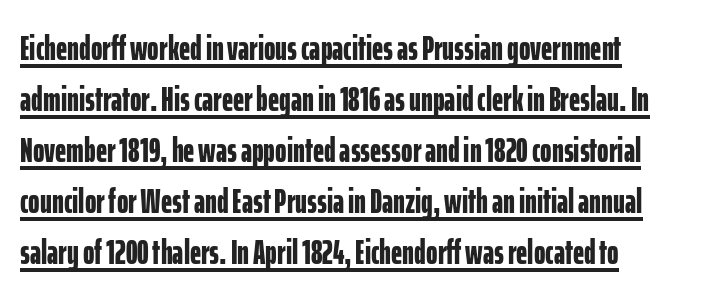
The image shows 35 px bold, condensed sans-serif type, upright; set left-aligned, normal line spacing (1.46x), normal letter spacing, underlined; low stroke contrast and a medium x-height.
